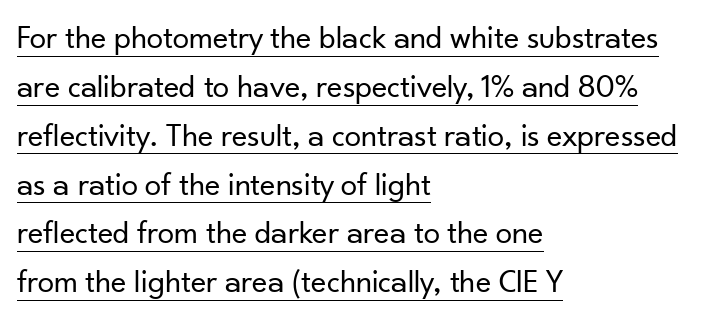
{"serif": "no", "italic": "no", "bold": "no", "weight": "regular", "width": "normal", "stroke_contrast": "low", "x_height": "small", "monospaced": "no", "underline": "yes", "align": "left", "line_spacing": "normal", "line_spacing_ratio": 1.48, "letter_spacing": "normal", "letter_spacing_em": 0.0, "glyph_px": 33}
